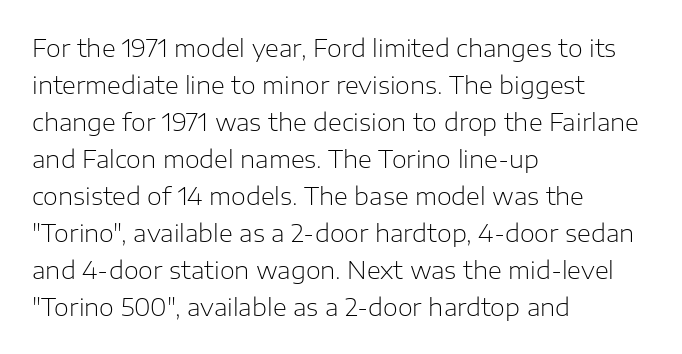
Vertical strokes here are truly vertical. Every row of glyphs begins at an identical x-position on the left. Between one letter and the next there's only the usual sliver of space. Only glyphs here, with clear space below each row.
